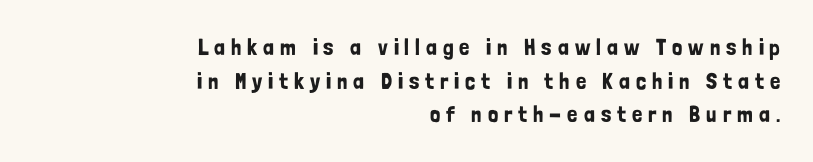
{"italic": "no", "underline": "no", "align": "right", "line_spacing": "normal", "line_spacing_ratio": 1.46, "letter_spacing": "wide", "letter_spacing_em": 0.26, "glyph_px": 23}
